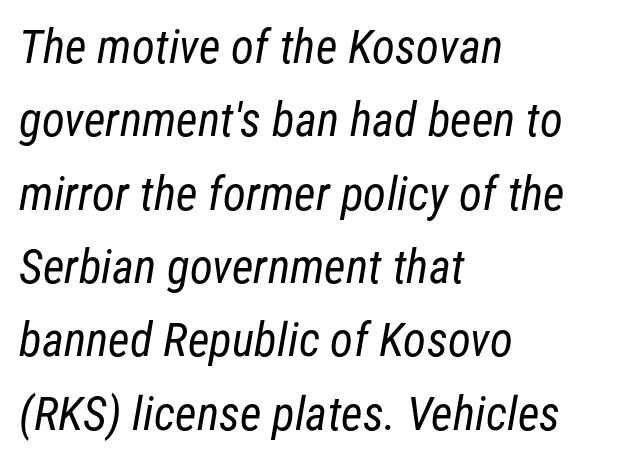
This sample has the flowing, uneven cadence of proportional lettering. Here the glyphs are tracked normally, forming tight word shapes. Grotesque or geometric, the face here clearly has no serifs. The block of text has a typical density, with ordinary space between rows. Which margin do the lines hug? The left one — the right edge is uneven. Unmarked baselines from the first word to the last.
